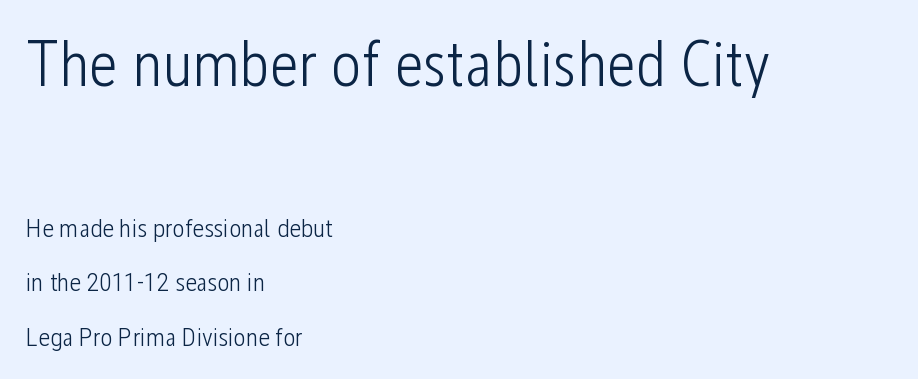
Q: Is the text bold? A: No.
Q: Is the text italic (slanted)? A: No, it is upright.
Q: Is the typeface a serif or a sans-serif typeface? A: Sans-serif.
Q: Is the text underlined? A: No.
Q: How is the paragraph aligned? A: Left-aligned.
Q: Is the spacing between letters normal or unusually wide? A: Normal.
Q: Is the spacing between lines tight, normal or loose? A: Loose.
Q: Which block of text is set in a larger size, the first (top) or the second (bottom)? A: The first (top) one.
Q: Width (condensed, normal, or wide)? A: Condensed.
Q: Stroke contrast? A: Low.
Q: x-height? A: Medium.
Q: Monospaced? A: No.
